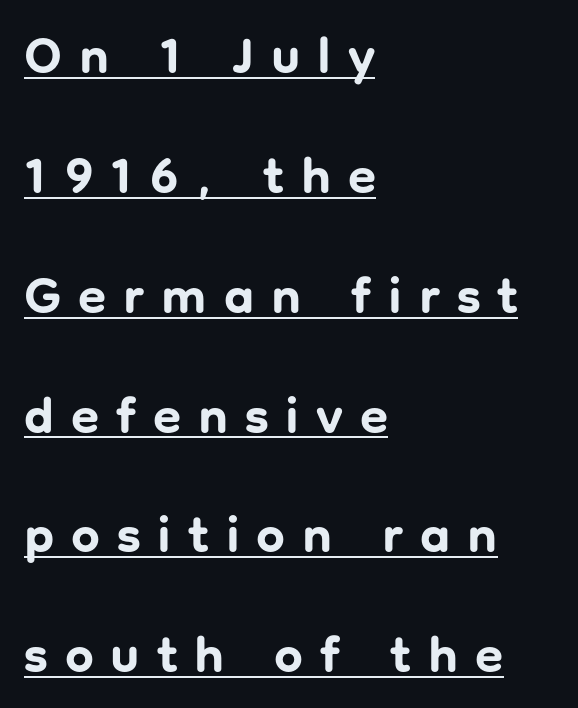
The image shows 51 px bold sans-serif type, upright; set left-aligned, loose line spacing (2.35x), unusually wide letter spacing (+0.33 em), underlined; low stroke contrast and a medium x-height.
